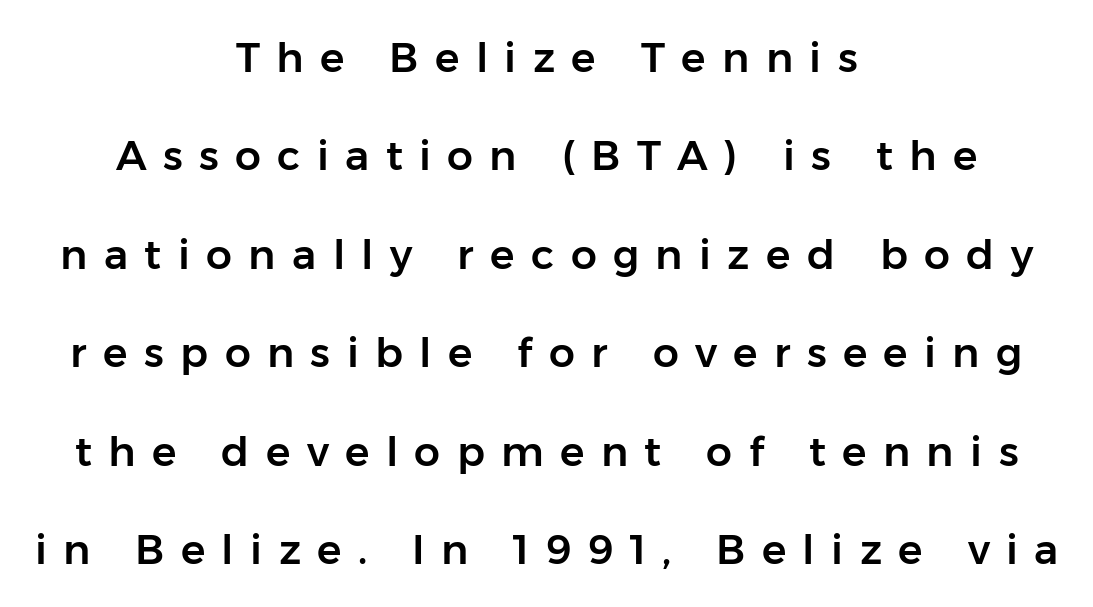
{"serif": "no", "italic": "no", "width": "normal", "stroke_contrast": "low", "x_height": "medium", "monospaced": "no", "underline": "no", "align": "center", "line_spacing": "loose", "line_spacing_ratio": 2.4, "letter_spacing": "wide", "letter_spacing_em": 0.4, "glyph_px": 41}
